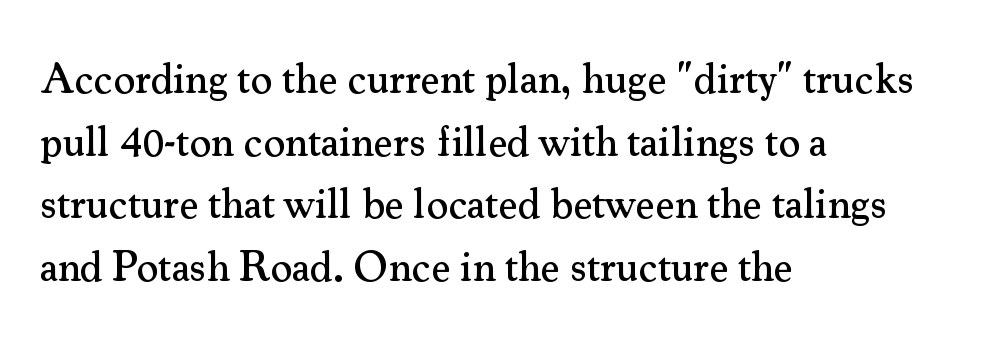
Q: Is the text italic (slanted)? A: No, it is upright.
Q: Is the typeface a serif or a sans-serif typeface? A: Serif.
Q: Is the text underlined? A: No.
Q: How is the paragraph aligned? A: Left-aligned.
Q: Is the spacing between letters normal or unusually wide? A: Normal.
Q: Is the spacing between lines tight, normal or loose? A: Normal.
Q: Width (condensed, normal, or wide)? A: Normal.
Q: Stroke contrast? A: Medium.
Q: x-height? A: Small.
Q: Monospaced? A: No.
